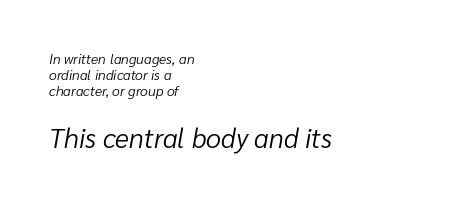
The image shows 27 px text type, italic (leaning right); set left-aligned, line spacing 1.16x, normal letter spacing, not underlined; the second (bottom) block is 1.93x larger.
